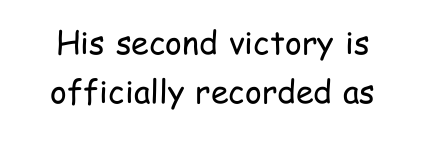
The image shows 32 px regular-weight, condensed sans-serif type, upright; set centered, normal line spacing (1.54x), normal letter spacing, not underlined; low stroke contrast and a medium x-height.
